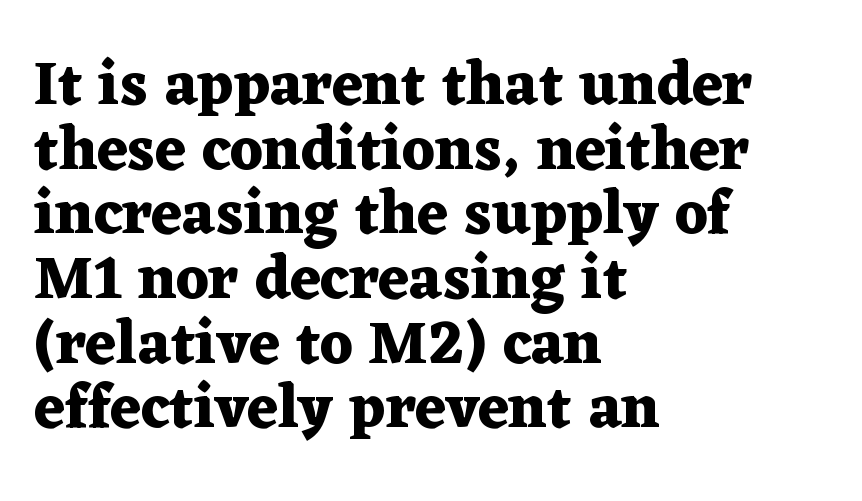
In terms of letterspacing, this is plain default setting. Check where the strokes stop: tiny serifs finish them off. Successive baselines arrive quickly, one right under another. As a designer I'd log this as weight 700, bold. The lines in this sample share a left origin and differ only in where they stop. Character widths vary here, with narrow letters taking less room than wide ones.
